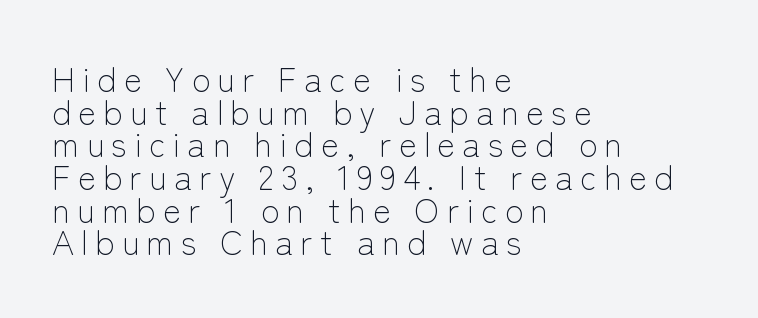
Q: Is the text bold? A: No.
Q: Is the text italic (slanted)? A: No, it is upright.
Q: Is the typeface a serif or a sans-serif typeface? A: Sans-serif.
Q: Is the text underlined? A: No.
Q: How is the paragraph aligned? A: Left-aligned.
Q: Is the spacing between letters normal or unusually wide? A: Unusually wide.
Q: Is the spacing between lines tight, normal or loose? A: Tight.
Q: Width (condensed, normal, or wide)? A: Normal.
Q: Stroke contrast? A: Low.
Q: x-height? A: Medium.
Q: Monospaced? A: No.
